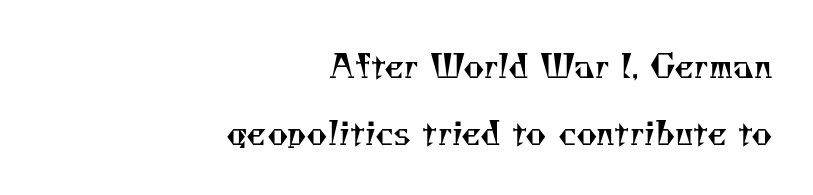
{"serif": "yes", "bold": "no", "weight": "regular", "width": "normal", "stroke_contrast": "medium", "x_height": "small", "monospaced": "no", "underline": "no", "align": "right", "line_spacing": "loose", "line_spacing_ratio": 2.09, "letter_spacing": "normal", "letter_spacing_em": 0.0, "glyph_px": 32}
